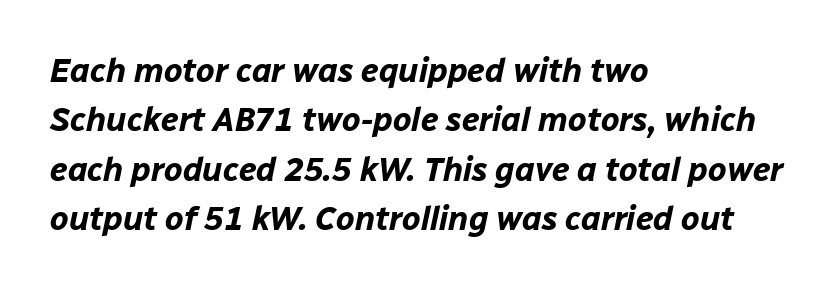
{"italic": "yes", "lean": "right", "slant_degrees": 12, "bold": "yes", "weight": "bold", "width": "normal", "stroke_contrast": "low", "x_height": "medium", "monospaced": "no", "underline": "no", "align": "left", "line_spacing": "normal", "line_spacing_ratio": 1.5, "letter_spacing": "normal", "letter_spacing_em": 0.0, "glyph_px": 33}
